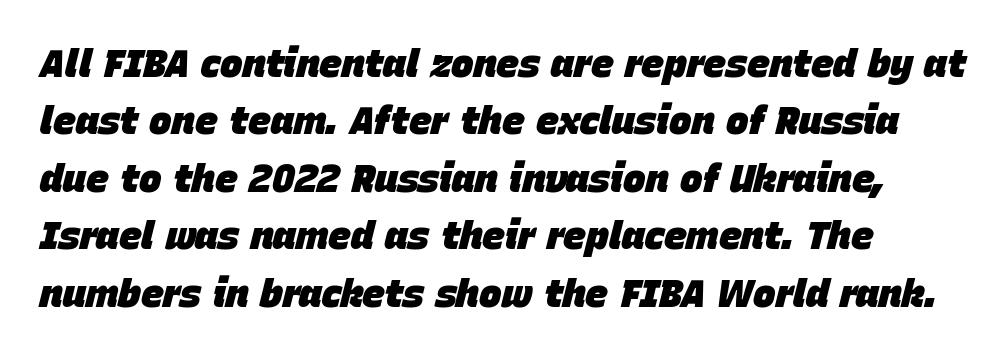
Q: Is the text bold? A: Yes.
Q: Is the text italic (slanted)? A: Yes, it leans right by about 15 degrees.
Q: Is the text underlined? A: No.
Q: How is the paragraph aligned? A: Left-aligned.
Q: Is the spacing between letters normal or unusually wide? A: Normal.
Q: Is the spacing between lines tight, normal or loose? A: Normal.
Q: Width (condensed, normal, or wide)? A: Normal.
Q: Stroke contrast? A: Low.
Q: x-height? A: Large.
Q: Monospaced? A: No.
